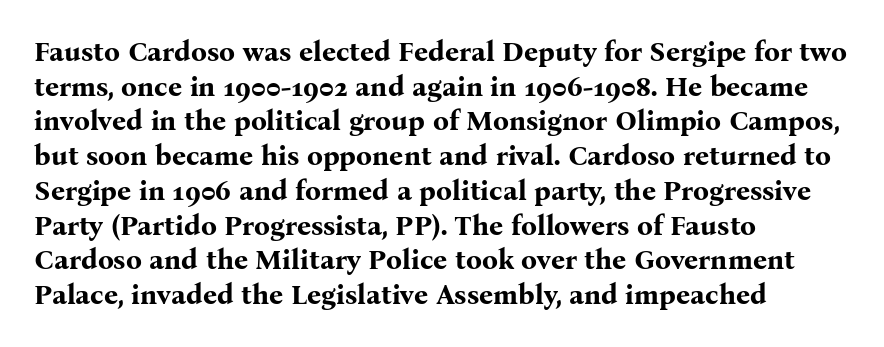
{"serif": "yes", "italic": "no", "bold": "yes", "weight": "bold", "width": "normal", "stroke_contrast": "medium", "x_height": "medium", "monospaced": "no", "underline": "no", "align": "left", "line_spacing_ratio": 1.24, "letter_spacing": "normal", "letter_spacing_em": 0.0, "glyph_px": 28}
